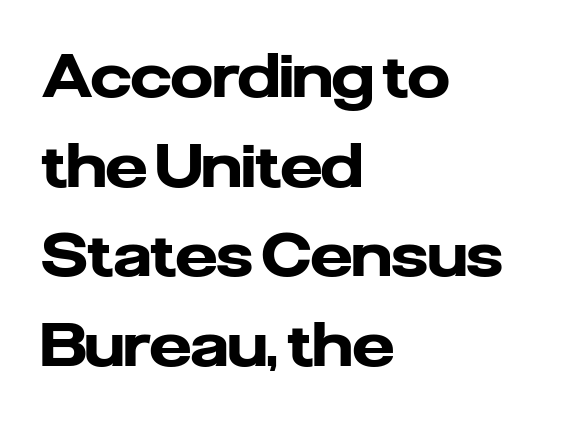
{"serif": "no", "italic": "no", "bold": "yes", "weight": "heavy", "width": "normal", "stroke_contrast": "low", "x_height": "medium", "monospaced": "no", "underline": "no", "align": "left", "line_spacing": "normal", "line_spacing_ratio": 1.52, "letter_spacing": "normal", "letter_spacing_em": 0.0, "glyph_px": 59}
